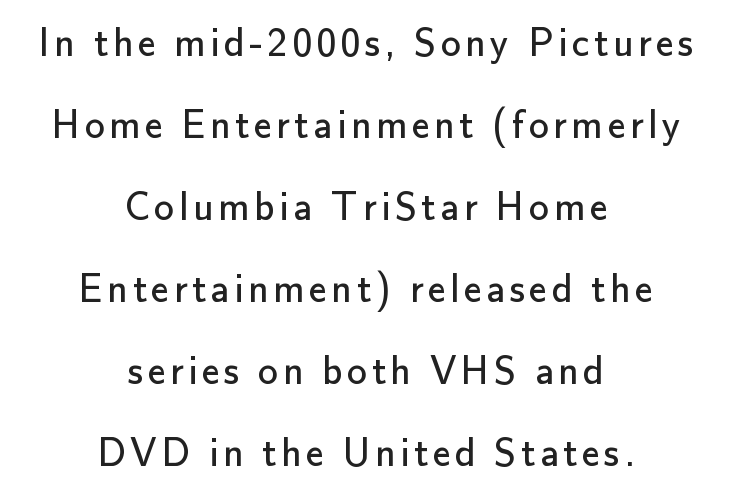
The image shows 40 px regular-weight sans-serif type, upright; set centered, loose line spacing (2.05x), not underlined; low stroke contrast and a small x-height.
